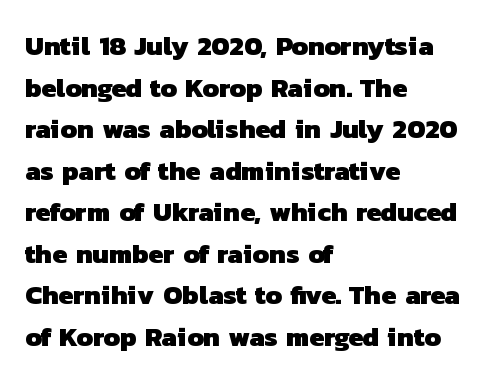
Q: Is the text bold? A: Yes.
Q: Is the text underlined? A: No.
Q: How is the paragraph aligned? A: Left-aligned.
Q: Is the spacing between letters normal or unusually wide? A: Normal.
Q: Is the spacing between lines tight, normal or loose? A: Normal.
